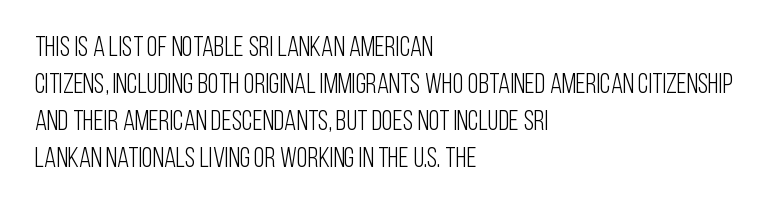
The image shows 28 px light, condensed sans-serif type, upright; set left-aligned, normal line spacing (1.32x), normal letter spacing, not underlined; low stroke contrast and a large x-height.
